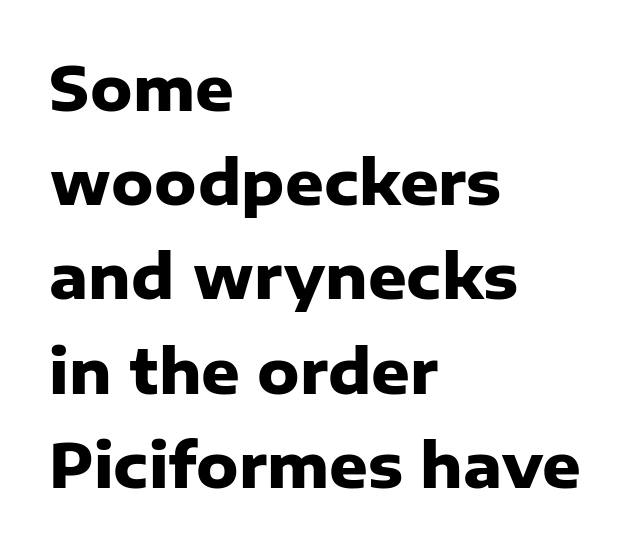
Bold? Absolutely — the strokes are thick and heavy. The lines sit at an ordinary, default distance from one another. Here the designer chose a conventional face with non-uniform glyph widths. The passage shown has conventional tracking throughout. Honestly, there is no underline to notice here at all. Italic? Not at all — the glyphs are vertical.
